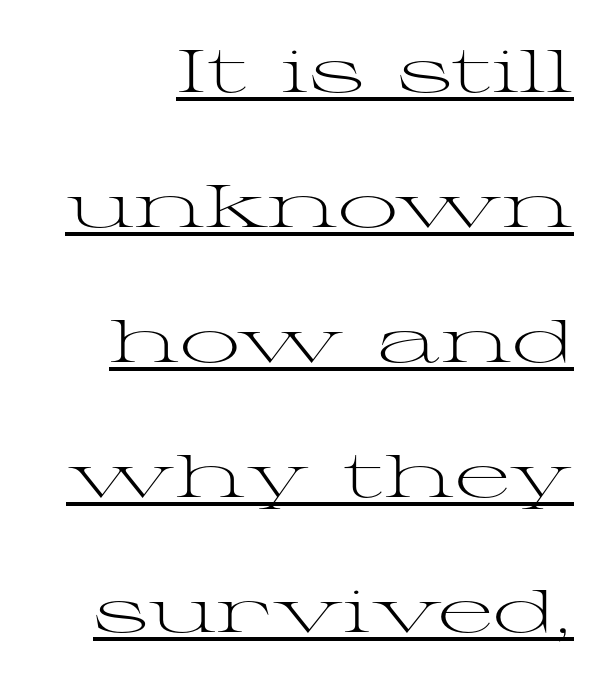
The image shows 60 px light, wide serif type, upright; set loose line spacing (2.25x), normal letter spacing, underlined; medium stroke contrast and a medium x-height.
